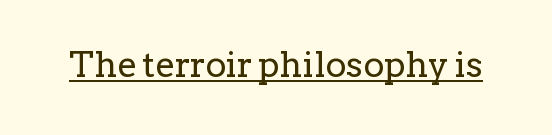
Q: Is the text bold? A: No.
Q: Is the text italic (slanted)? A: No, it is upright.
Q: Is the typeface a serif or a sans-serif typeface? A: Serif.
Q: Is the text underlined? A: Yes.
Q: Is the spacing between letters normal or unusually wide? A: Normal.
Q: Width (condensed, normal, or wide)? A: Normal.
Q: Stroke contrast? A: Low.
Q: x-height? A: Medium.
Q: Monospaced? A: No.
